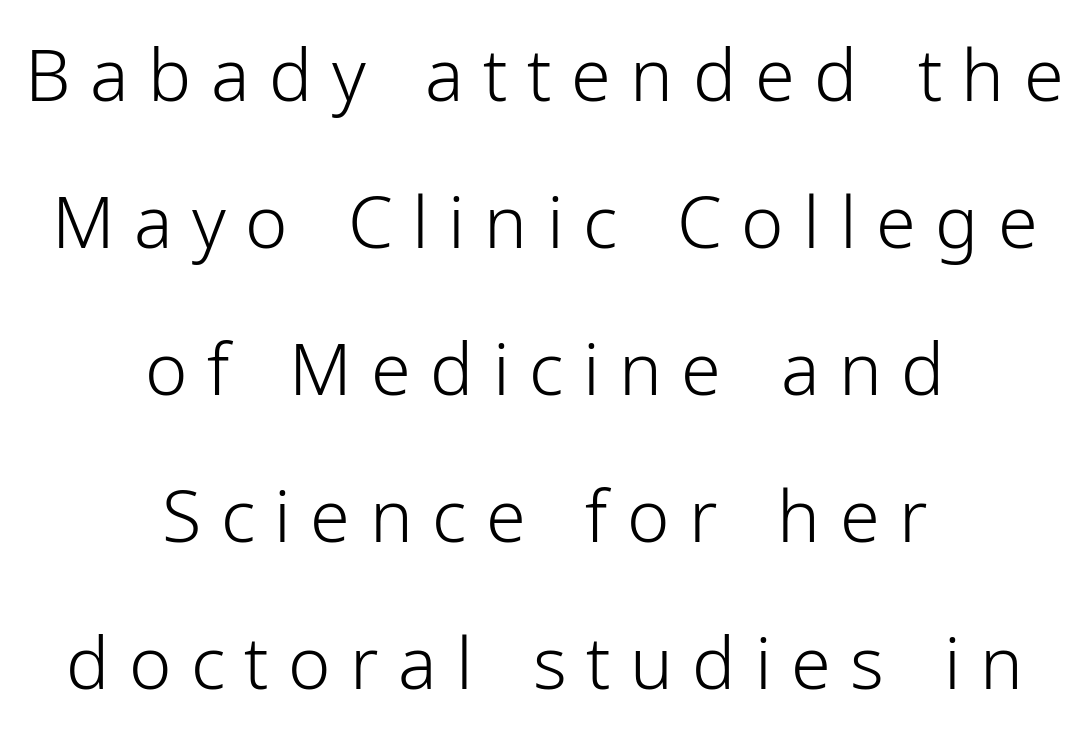
The image shows 72 px light sans-serif type, upright; set centered, loose line spacing (2.04x), unusually wide letter spacing (+0.27 em), not underlined; low stroke contrast and a medium x-height.
